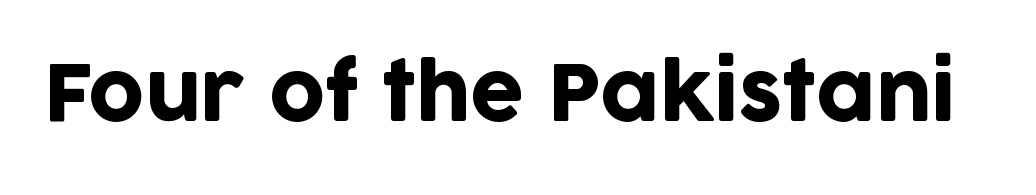
Q: Is the text italic (slanted)? A: No, it is upright.
Q: Is the typeface a serif or a sans-serif typeface? A: Sans-serif.
Q: Is the text underlined? A: No.
Q: Is the spacing between letters normal or unusually wide? A: Normal.
Q: Width (condensed, normal, or wide)? A: Normal.
Q: Stroke contrast? A: Low.
Q: x-height? A: Large.
Q: Monospaced? A: No.
